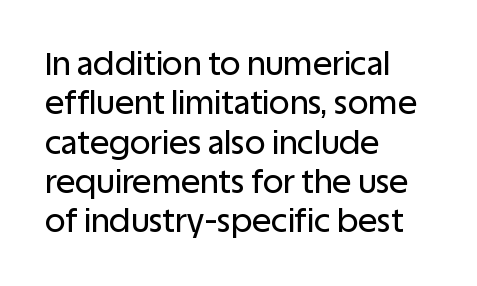
Character widths vary here, with narrow letters taking less room than wide ones. A typesetter would mark this as roman, not italic. Classification — sans serif. The ragged edge is on the right, which tells us the setting is flush left. Honestly, there is no underline to notice here at all. Look at the tracking — it's just the regular setting, nothing added.
